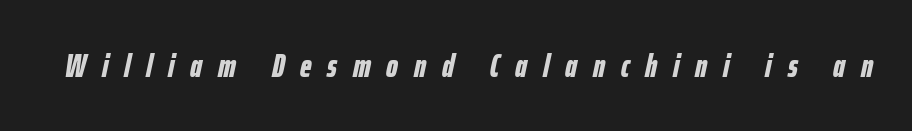
The image shows 33 px bold, condensed type, italic (leaning right); set unusually wide letter spacing (+0.48 em), not underlined; low stroke contrast and a medium x-height.
